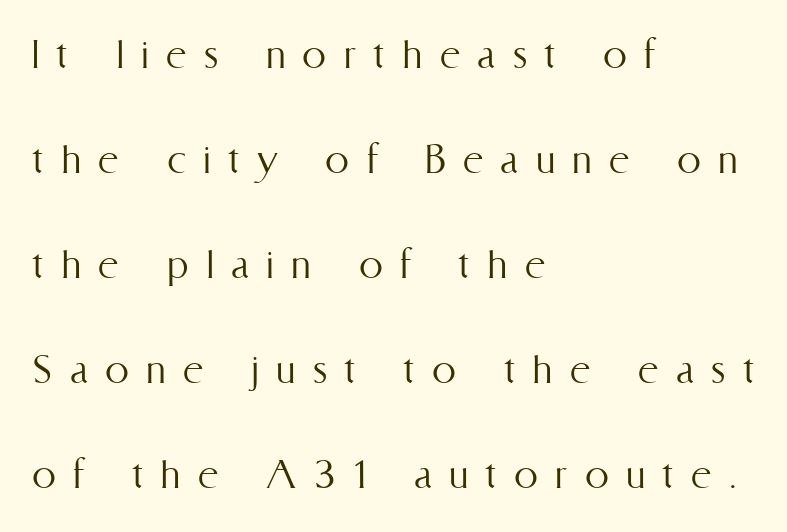
The image shows 48 px light, condensed type, upright; set left-aligned, loose line spacing (2.19x), unusually wide letter spacing (+0.36 em), not underlined; medium stroke contrast and a medium x-height.
